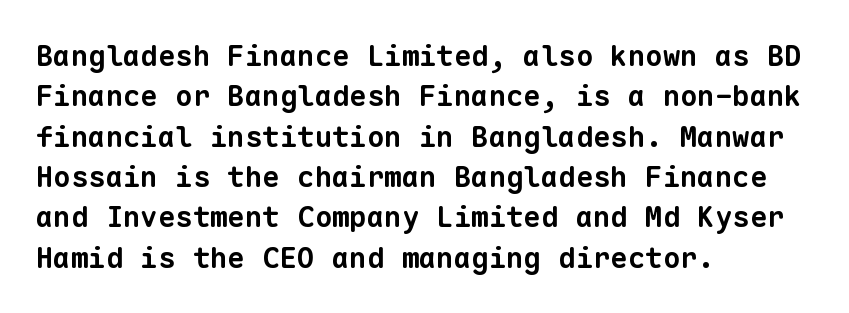
Q: Is the text bold? A: Yes.
Q: Is the typeface a serif or a sans-serif typeface? A: Sans-serif.
Q: Is the text underlined? A: No.
Q: How is the paragraph aligned? A: Left-aligned.
Q: Is the spacing between letters normal or unusually wide? A: Normal.
Q: Is the spacing between lines tight, normal or loose? A: Normal.
Q: Width (condensed, normal, or wide)? A: Normal.
Q: Stroke contrast? A: Low.
Q: x-height? A: Medium.
Q: Monospaced? A: Yes.
